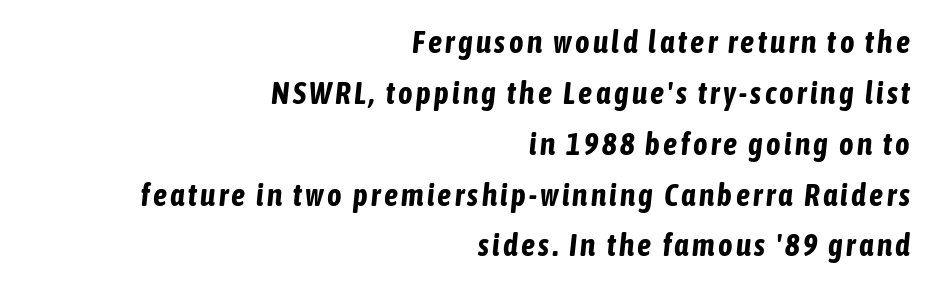
Character widths vary here, with narrow letters taking less room than wide ones. Anything drawn beneath the words? Only blank space. Honestly, the row spacing looks completely unremarkable. This rendering uses right alignment, leaving the left contour irregular. This sample uses an oblique cut, with every glyph tilted off the vertical. Look at the stroke-to-counter ratio: heavy, a bold.
